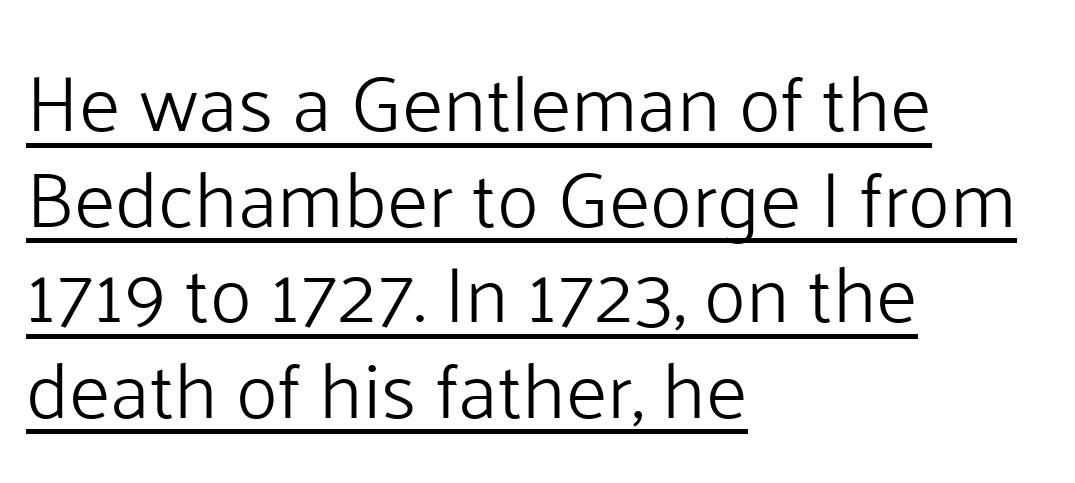
The image shows 79 px light sans-serif type, upright; set left-aligned, line spacing 1.21x, normal letter spacing, underlined; low stroke contrast and a medium x-height.
